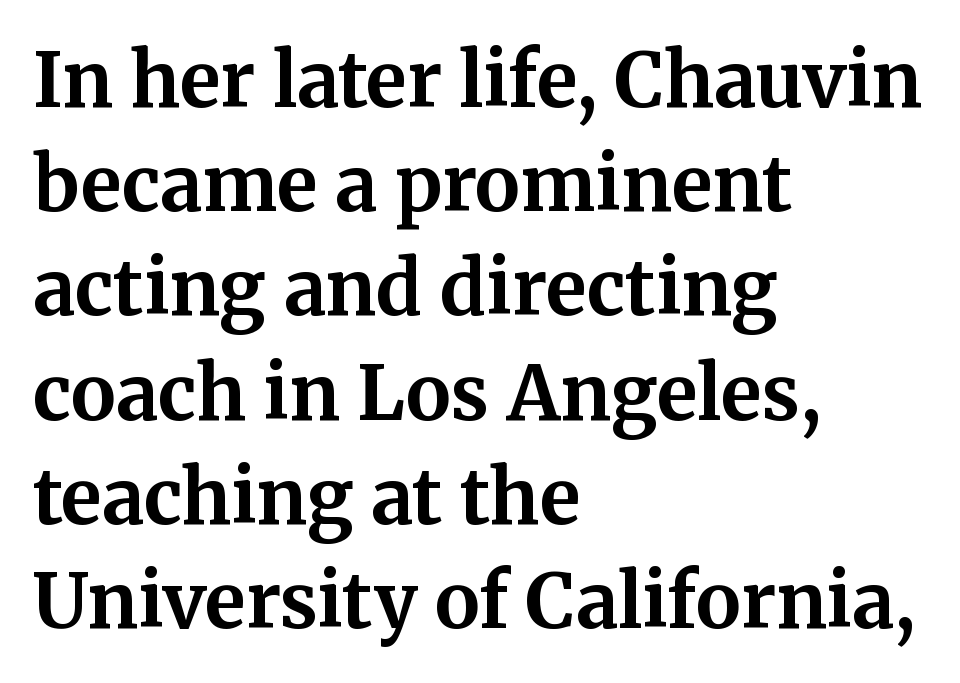
The image shows 75 px bold serif type, upright; set left-aligned, normal line spacing (1.39x), normal letter spacing, not underlined; medium stroke contrast and a medium x-height.
